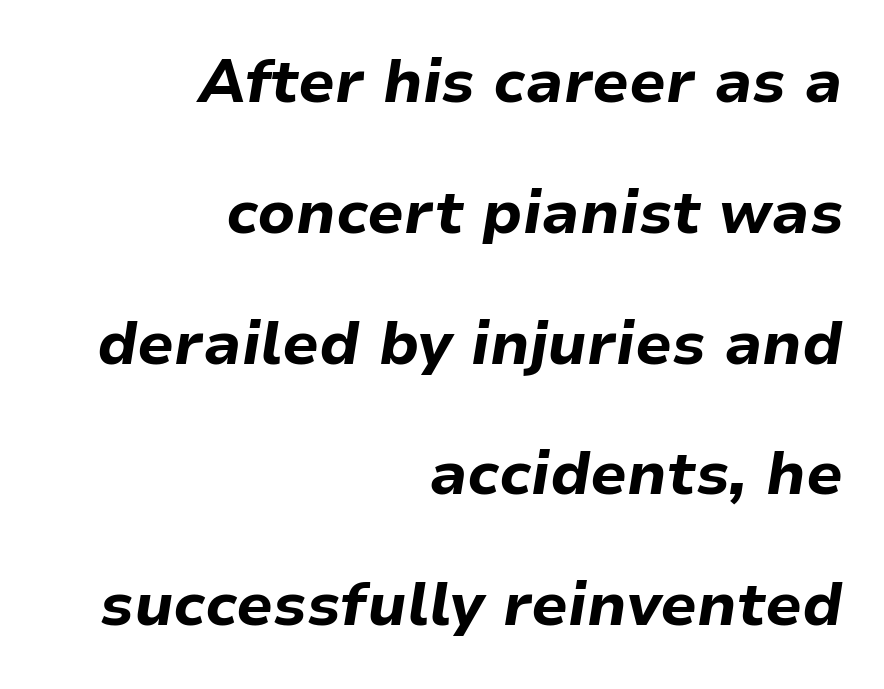
{"italic": "yes", "lean": "right", "slant_degrees": 9, "bold": "yes", "weight": "bold", "width": "normal", "stroke_contrast": "low", "x_height": "medium", "monospaced": "no", "underline": "no", "align": "right", "line_spacing": "loose", "line_spacing_ratio": 2.18, "letter_spacing": "normal", "letter_spacing_em": 0.0, "glyph_px": 60}
